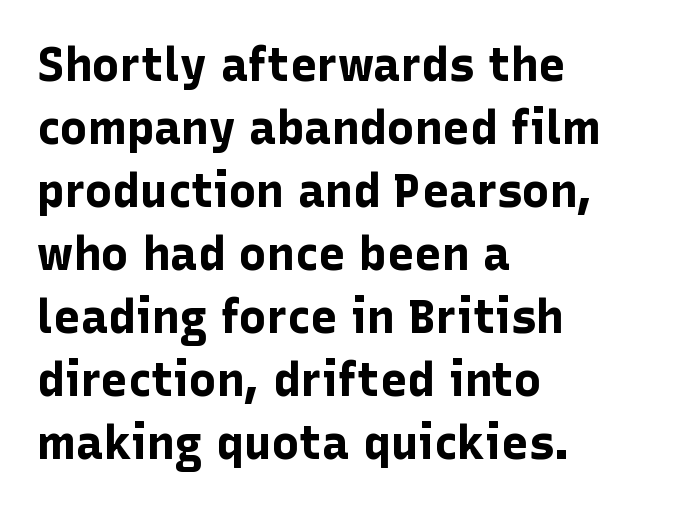
{"serif": "no", "italic": "no", "bold": "yes", "weight": "bold", "width": "normal", "stroke_contrast": "low", "x_height": "medium", "monospaced": "no", "underline": "no", "align": "left", "line_spacing": "normal", "line_spacing_ratio": 1.37, "letter_spacing": "normal", "letter_spacing_em": 0.0, "glyph_px": 46}
